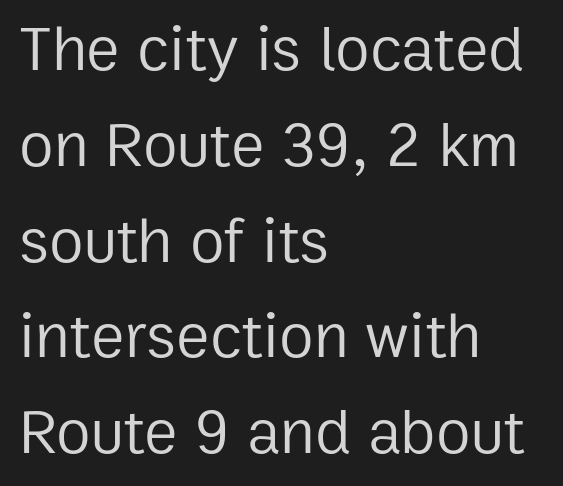
Q: Is the text bold? A: No.
Q: Is the text italic (slanted)? A: No, it is upright.
Q: Is the typeface a serif or a sans-serif typeface? A: Sans-serif.
Q: Is the text underlined? A: No.
Q: How is the paragraph aligned? A: Left-aligned.
Q: Is the spacing between letters normal or unusually wide? A: Normal.
Q: Is the spacing between lines tight, normal or loose? A: Normal.
Q: Width (condensed, normal, or wide)? A: Normal.
Q: Stroke contrast? A: Low.
Q: x-height? A: Medium.
Q: Monospaced? A: No.
